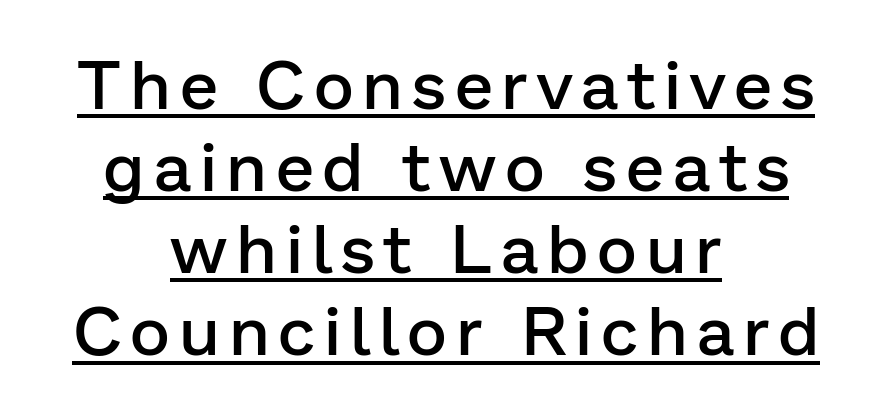
Q: Is the text bold? A: Semi-bold.
Q: Is the text italic (slanted)? A: No, it is upright.
Q: Is the typeface a serif or a sans-serif typeface? A: Sans-serif.
Q: Is the text underlined? A: Yes.
Q: How is the paragraph aligned? A: Centered.
Q: Width (condensed, normal, or wide)? A: Normal.
Q: Stroke contrast? A: Low.
Q: x-height? A: Medium.
Q: Monospaced? A: No.
